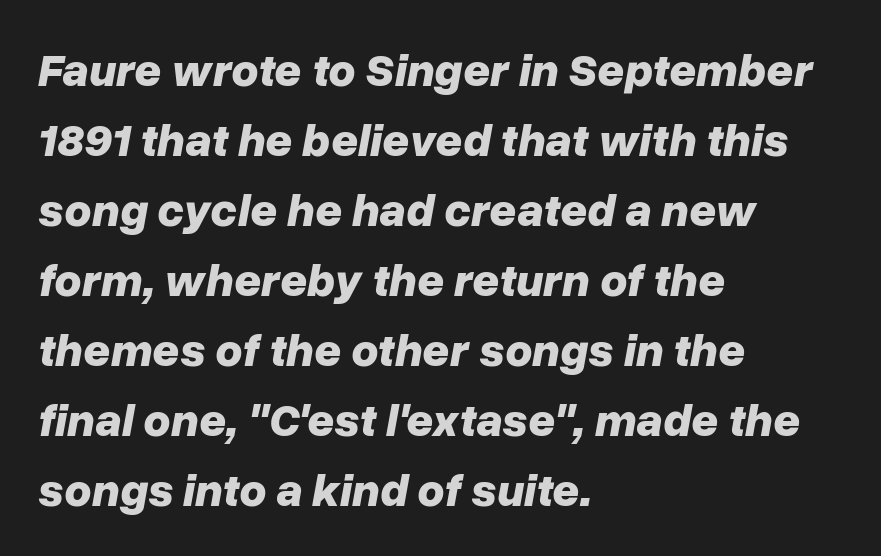
Q: Is the text bold? A: Yes.
Q: Is the text italic (slanted)? A: Yes, it leans right by about 10 degrees.
Q: Is the text underlined? A: No.
Q: How is the paragraph aligned? A: Left-aligned.
Q: Is the spacing between letters normal or unusually wide? A: Normal.
Q: Is the spacing between lines tight, normal or loose? A: Normal.
Q: Width (condensed, normal, or wide)? A: Normal.
Q: Stroke contrast? A: Low.
Q: x-height? A: Medium.
Q: Monospaced? A: No.
